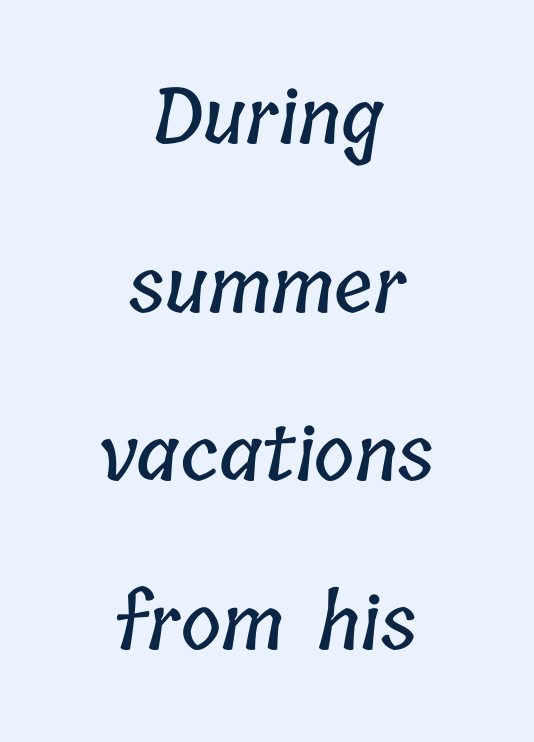
Q: Is the text underlined? A: No.
Q: How is the paragraph aligned? A: Centered.
Q: Is the spacing between letters normal or unusually wide? A: Normal.
Q: Is the spacing between lines tight, normal or loose? A: Loose.
Q: Width (condensed, normal, or wide)? A: Condensed.
Q: Stroke contrast? A: Low.
Q: x-height? A: Medium.
Q: Monospaced? A: No.
